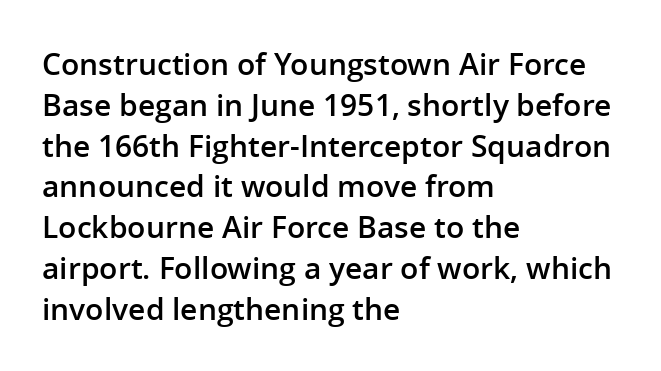
Q: Is the text bold? A: Semi-bold.
Q: Is the text italic (slanted)? A: No, it is upright.
Q: Is the typeface a serif or a sans-serif typeface? A: Sans-serif.
Q: Is the text underlined? A: No.
Q: How is the paragraph aligned? A: Left-aligned.
Q: Is the spacing between letters normal or unusually wide? A: Normal.
Q: Is the spacing between lines tight, normal or loose? A: Normal.
Q: Width (condensed, normal, or wide)? A: Normal.
Q: Stroke contrast? A: Low.
Q: x-height? A: Medium.
Q: Monospaced? A: No.
